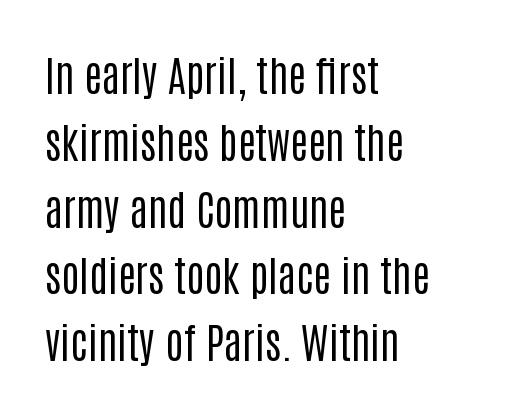
{"serif": "no", "italic": "no", "bold": "no", "weight": "regular", "width": "condensed", "stroke_contrast": "low", "x_height": "large", "monospaced": "no", "underline": "no", "align": "left", "line_spacing": "normal", "line_spacing_ratio": 1.59, "letter_spacing": "normal", "letter_spacing_em": 0.0, "glyph_px": 42}
